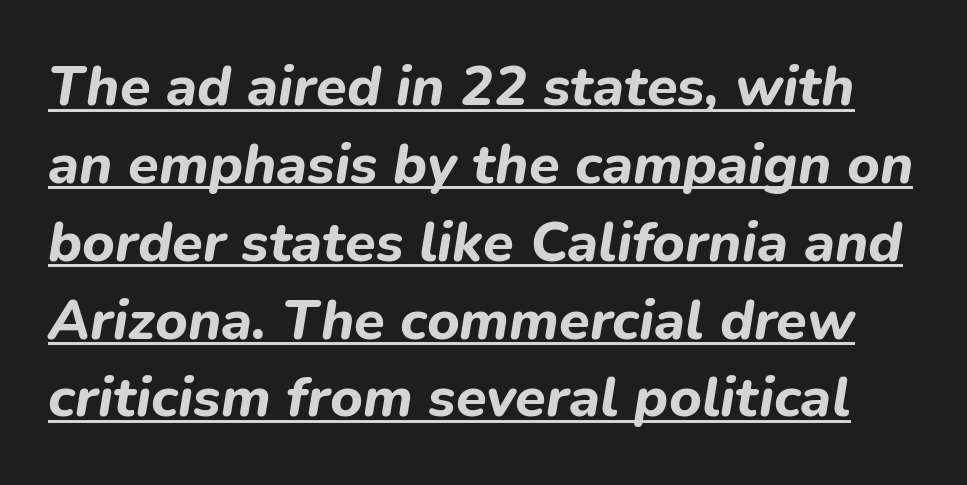
Pretty heavy lettering here — definitely bold. Decoration check: the copy is underlined. Students, observe: this is what conventionally led text looks like. How are the letters spaced? Ordinarily, with no added tracking. Character widths vary here, with narrow letters taking less room than wide ones. Would a proofreader flag this as italicized? Yes.
